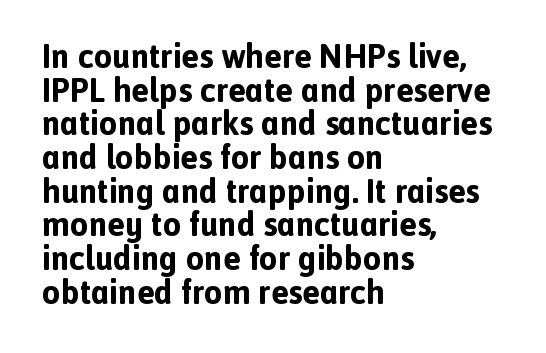
Q: Is the text bold? A: Yes.
Q: Is the text italic (slanted)? A: No, it is upright.
Q: Is the typeface a serif or a sans-serif typeface? A: Sans-serif.
Q: Is the text underlined? A: No.
Q: How is the paragraph aligned? A: Left-aligned.
Q: Is the spacing between letters normal or unusually wide? A: Normal.
Q: Is the spacing between lines tight, normal or loose? A: Tight.
Q: Width (condensed, normal, or wide)? A: Normal.
Q: x-height? A: Medium.
Q: Monospaced? A: No.
